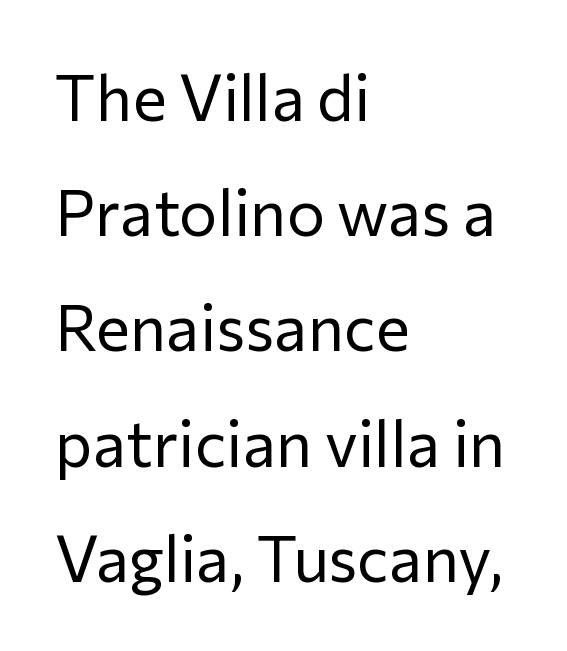
In terms of posture, this sample is upright. Unlike a traditional serif, this face leaves its strokes unadorned. The rendering uses natural spacing where letterforms have individual widths. Check under the words: just untouched page. Compared with a centered layout, this one pins lines to the left instead.
